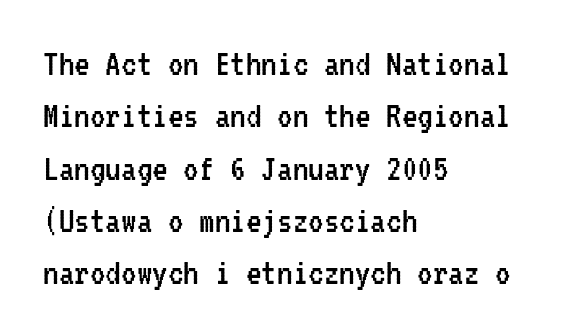
{"serif": "no", "italic": "no", "bold": "no", "weight": "regular", "width": "condensed", "stroke_contrast": "low", "x_height": "medium", "monospaced": "yes", "underline": "no", "align": "left", "line_spacing": "normal", "line_spacing_ratio": 1.34, "letter_spacing": "normal", "letter_spacing_em": 0.0, "glyph_px": 39}
